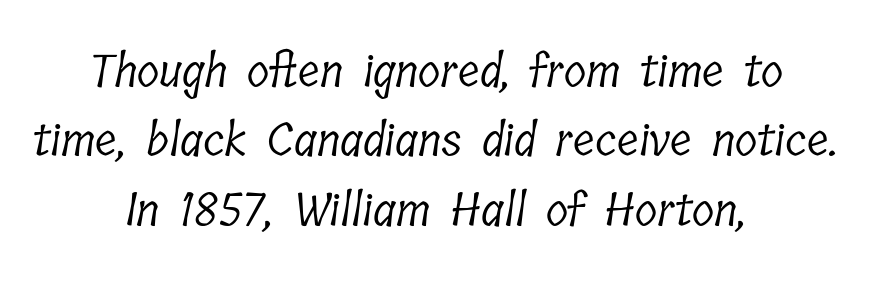
{"serif": "yes", "bold": "no", "weight": "light", "width": "condensed", "stroke_contrast": "low", "x_height": "medium", "monospaced": "no", "underline": "no", "align": "center", "line_spacing": "normal", "line_spacing_ratio": 1.51, "letter_spacing": "normal", "letter_spacing_em": 0.0, "glyph_px": 46}
